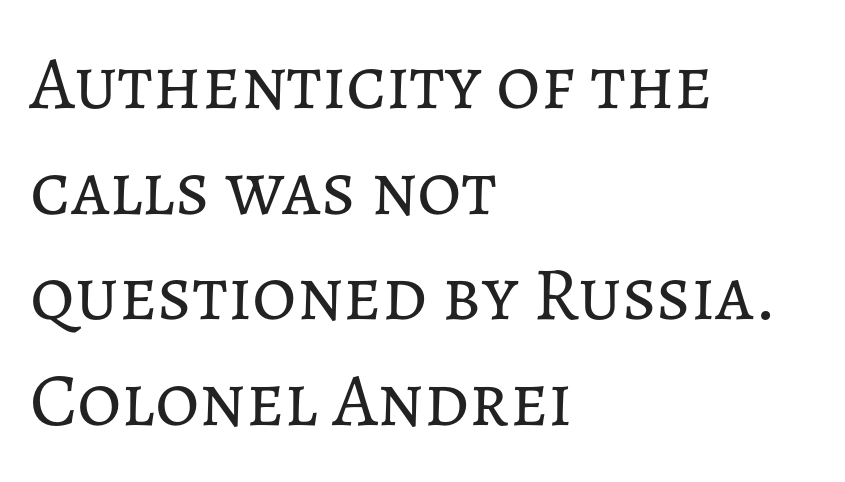
The image shows 76 px regular-weight type, upright; set left-aligned, normal line spacing (1.39x), normal letter spacing, not underlined; low stroke contrast and a medium x-height.
